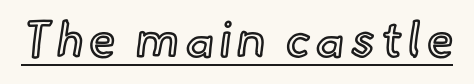
Q: Is the text italic (slanted)? A: Yes.
Q: Is the text underlined? A: Yes.
Q: Width (condensed, normal, or wide)? A: Normal.
Q: x-height? A: Small.
Q: Monospaced? A: No.
